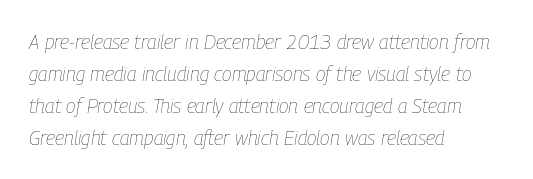
{"italic": "yes", "lean": "right", "slant_degrees": 9, "bold": "no", "underline": "no", "align": "left", "line_spacing": "normal", "line_spacing_ratio": 1.6, "letter_spacing": "normal", "letter_spacing_em": 0.0, "glyph_px": 20}
